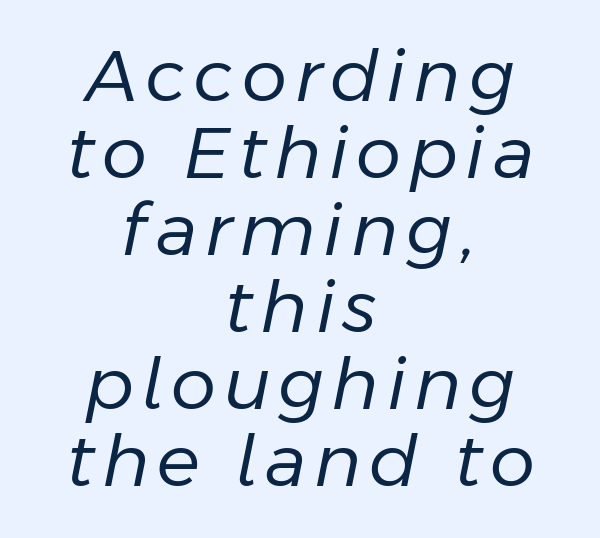
Reading down the column, the eye jumps only a short way to each next line. There's an unmistakable incline to the writing here. Line starts and ends both wander, symmetrically. Think standard paragraph weight, or any step lighter than that. The rendering uses natural spacing where letterforms have individual widths.
